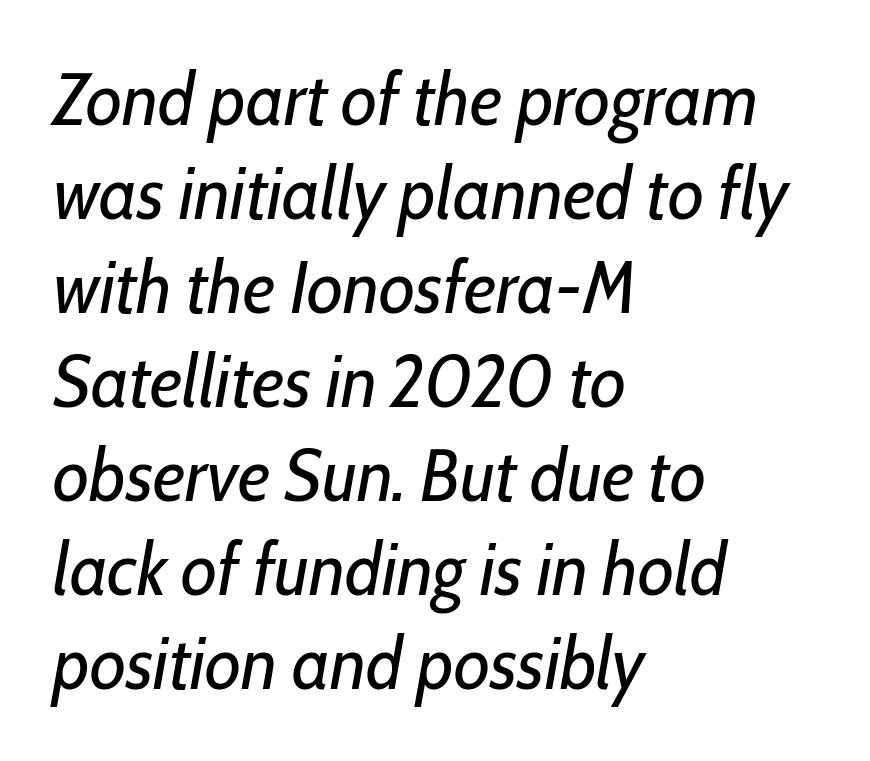
The image shows 74 px regular-weight, condensed type, italic (leaning right); set left-aligned, normal line spacing (1.27x), normal letter spacing, not underlined; low stroke contrast and a medium x-height.
